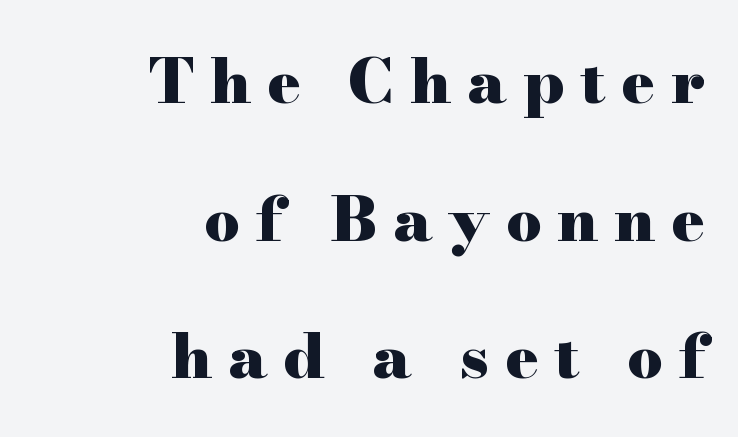
{"serif": "yes", "italic": "no", "bold": "yes", "weight": "heavy", "width": "wide", "stroke_contrast": "high", "x_height": "small", "monospaced": "no", "underline": "no", "align": "right", "line_spacing": "loose", "line_spacing_ratio": 2.22, "letter_spacing": "wide", "letter_spacing_em": 0.26, "glyph_px": 62}
